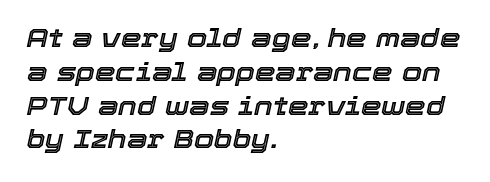
Every character sits at an angle, as italics do. All the whitespace from short lines collects on the right. Bare-footed words on every line. This sample uses plain, unmodified letter spacing. Evenly set lines give the paragraph a standard silhouette.
